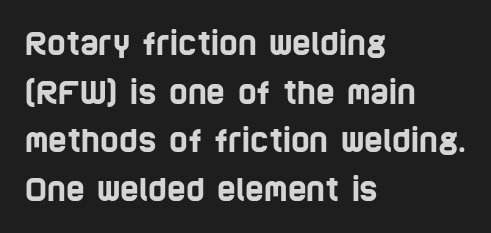
The image shows 32 px condensed sans-serif type; set left-aligned, normal line spacing (1.52x), normal letter spacing, not underlined; low stroke contrast and a large x-height.
